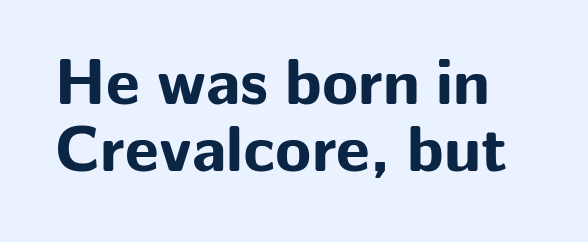
Q: Is the text bold? A: Yes.
Q: Is the text italic (slanted)? A: No, it is upright.
Q: Is the typeface a serif or a sans-serif typeface? A: Sans-serif.
Q: Is the text underlined? A: No.
Q: Is the spacing between letters normal or unusually wide? A: Normal.
Q: Is the spacing between lines tight, normal or loose? A: Tight.
Q: Width (condensed, normal, or wide)? A: Normal.
Q: Stroke contrast? A: Low.
Q: x-height? A: Medium.
Q: Monospaced? A: No.
